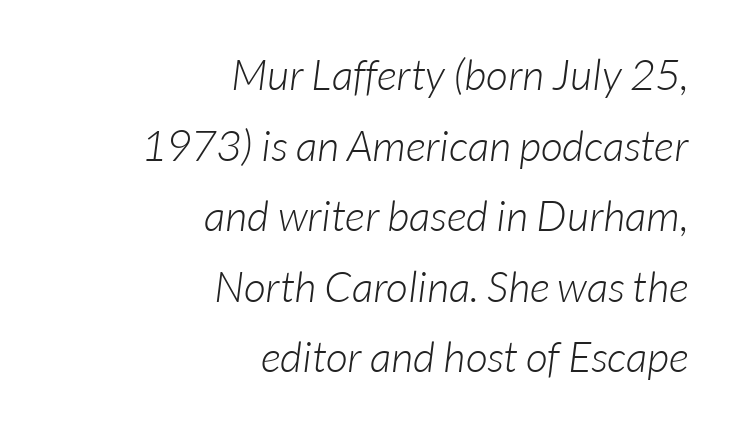
Q: Is the text bold? A: No.
Q: Is the text italic (slanted)? A: Yes, it leans right by about 7 degrees.
Q: Is the text underlined? A: No.
Q: How is the paragraph aligned? A: Right-aligned.
Q: Is the spacing between letters normal or unusually wide? A: Normal.
Q: Is the spacing between lines tight, normal or loose? A: Normal.
Q: Width (condensed, normal, or wide)? A: Normal.
Q: Stroke contrast? A: Low.
Q: x-height? A: Medium.
Q: Monospaced? A: No.
